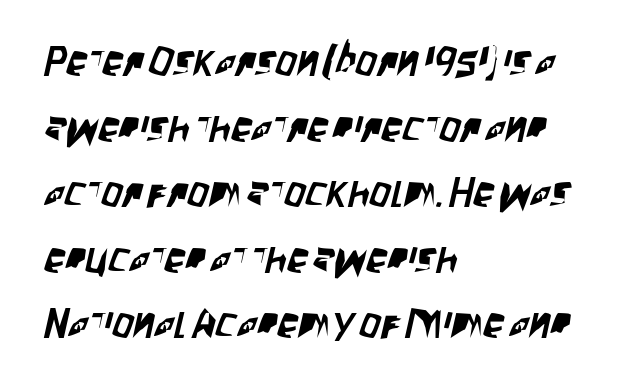
The image shows 42 px condensed sans-serif type; set left-aligned, normal line spacing (1.56x), normal letter spacing, not underlined; low stroke contrast and a large x-height.
